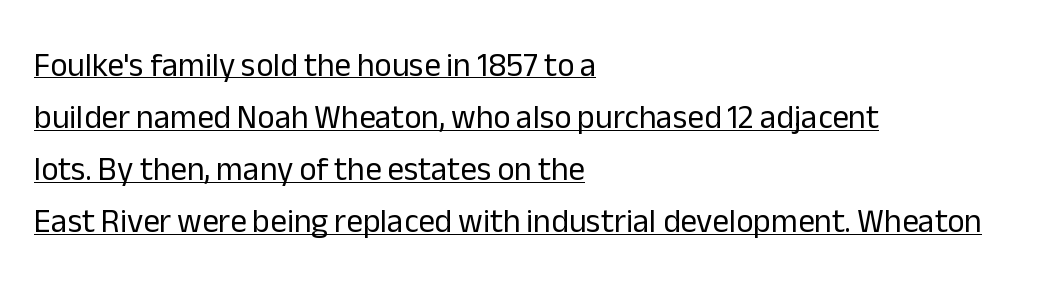
The image shows 33 px regular-weight sans-serif type, upright; set left-aligned, normal line spacing (1.58x), normal letter spacing, underlined; low stroke contrast and a medium x-height.
